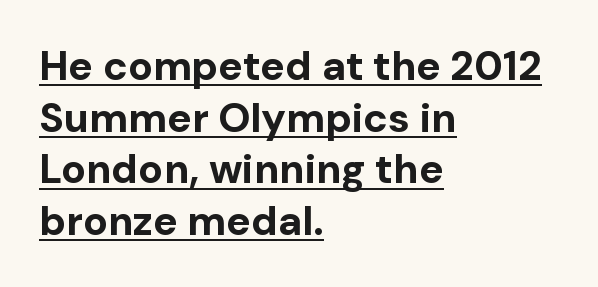
These lines sit exactly where default settings would place them. The letters stand upright; this is a roman face. Spacing verdict: proportional, widths tailored to each character. Compared with an ordinary text face, these strokes are far heavier — a full bold.
